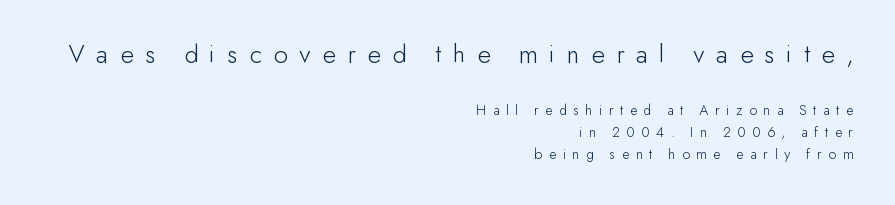
{"italic": "no", "bold": "no", "underline": "no", "align": "right", "line_spacing": "normal", "line_spacing_ratio": 1.46, "letter_spacing": "wide", "letter_spacing_em": 0.44, "larger_block": "first", "size_ratio": 1.8, "glyph_px": 27}
